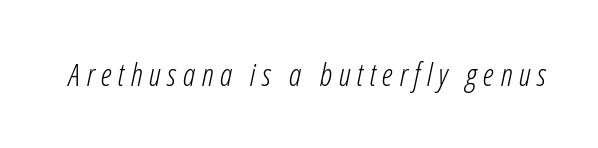
Q: Is the text bold? A: No.
Q: Is the text italic (slanted)? A: Yes, it leans right by about 12 degrees.
Q: Is the text underlined? A: No.
Q: Is the spacing between letters normal or unusually wide? A: Unusually wide.
Q: Width (condensed, normal, or wide)? A: Condensed.
Q: Stroke contrast? A: Low.
Q: x-height? A: Medium.
Q: Monospaced? A: No.
